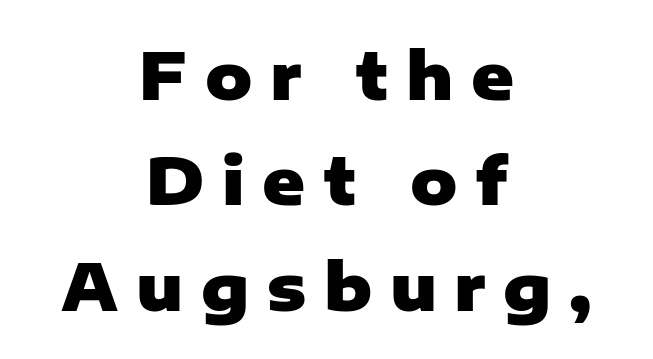
Q: Is the text bold? A: Yes.
Q: Is the text italic (slanted)? A: No, it is upright.
Q: Is the typeface a serif or a sans-serif typeface? A: Sans-serif.
Q: Is the text underlined? A: No.
Q: How is the paragraph aligned? A: Centered.
Q: Is the spacing between letters normal or unusually wide? A: Unusually wide.
Q: Is the spacing between lines tight, normal or loose? A: Normal.
Q: Width (condensed, normal, or wide)? A: Normal.
Q: Stroke contrast? A: Low.
Q: x-height? A: Medium.
Q: Monospaced? A: No.
